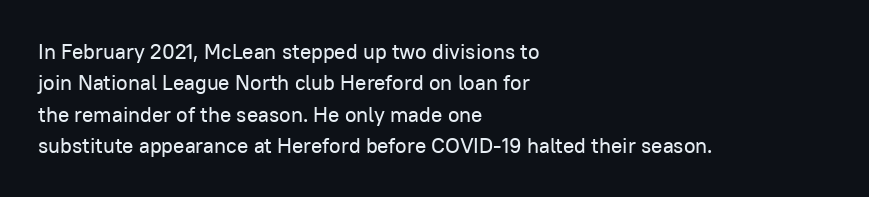
Q: Is the text italic (slanted)? A: No, it is upright.
Q: Is the text underlined? A: No.
Q: How is the paragraph aligned? A: Left-aligned.
Q: Is the spacing between letters normal or unusually wide? A: Normal.
Q: Is the spacing between lines tight, normal or loose? A: Normal.
